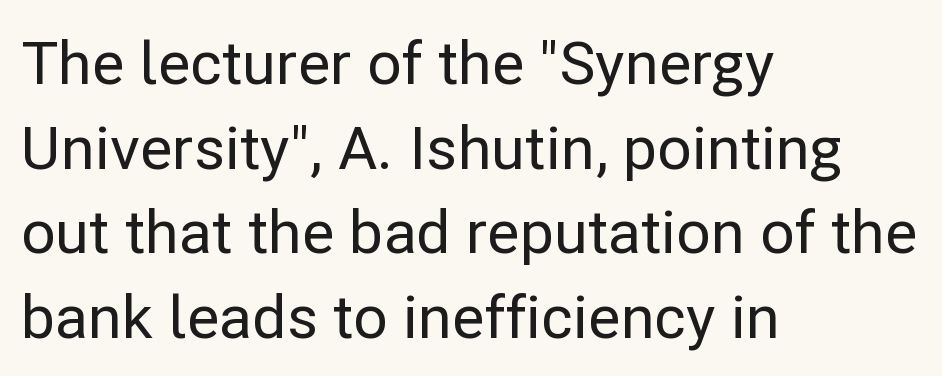
Each row of text sits above clean, open space. Inter-character spacing is left at the font's built-in metrics. Looks like regular typesetting: each glyph gets only the width it needs. Teacher's note: observe the even left margin — that is flush-left alignment.
